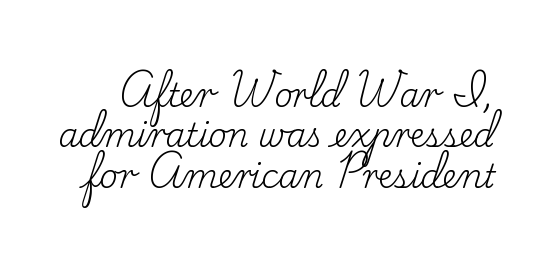
The image shows 32 px regular-weight serif type; set normal line spacing (1.26x), normal letter spacing, not underlined; low stroke contrast and a small x-height.
